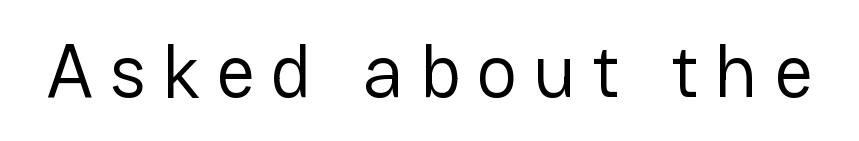
Each row of text sits above clean, open space. Weight: in the light-to-regular range. These lines are rendered in a variable-pitch font. The rendering inserts visible extra space after every character. No feet cap the strokes, marking this as sans-serif type. Quick note: not italic, upright.
